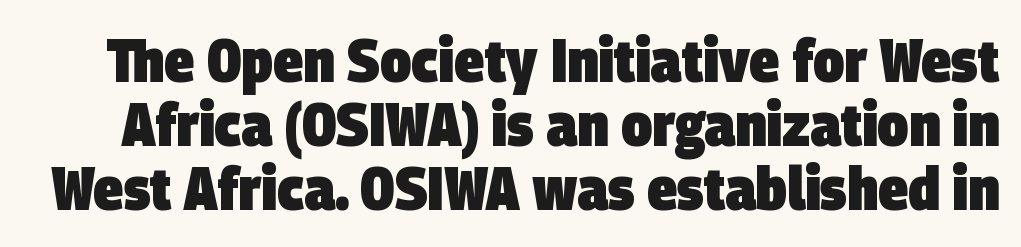
The image shows 61 px heavy, condensed sans-serif type; set tight line spacing (1.05x), normal letter spacing, not underlined; low stroke contrast and a large x-height.
